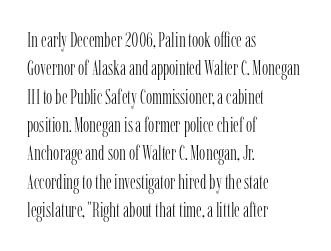
Evenly set lines give the paragraph a standard silhouette. Students, note that the glyphs here touch the page at normal intervals. In terms of posture, this sample is upright. Typeset ragged right — the left edge is the straight one.
